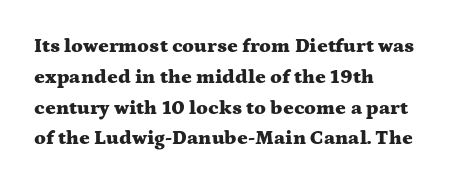
A student would call this left alignment; a typographer would say flush left, rag right. Any mark beneath the type? The region is blank. A dark, heavy texture on the line: the type is bold. The leading is moderate, giving the passage an even texture. The gaps between neighbouring characters are ordinary and unremarkable. The axis of the letterforms is exactly vertical.
